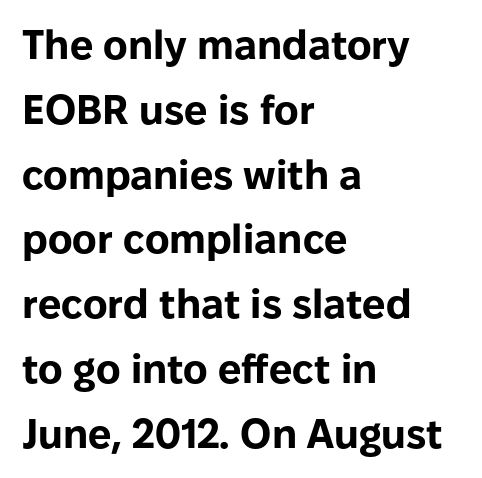
This rendering features lettering with no underline. Here the designer chose a conventional face with non-uniform glyph widths. The letterforms sit shoulder to shoulder at normal distance. The passage is arranged the way most books set body copy — flush left.
